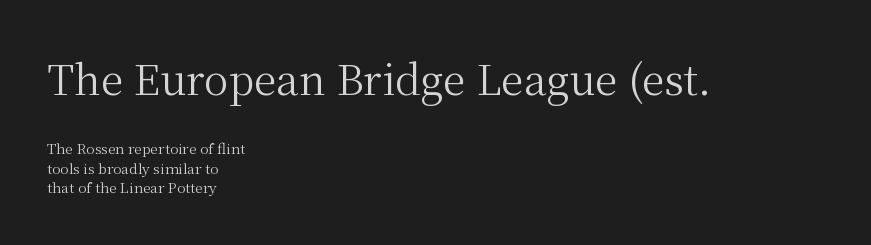
The image shows 41 px regular-weight serif type, upright; set left-aligned, normal line spacing (1.4x), normal letter spacing, not underlined; the first (top) block is 2.93x larger; medium stroke contrast and a medium x-height.
